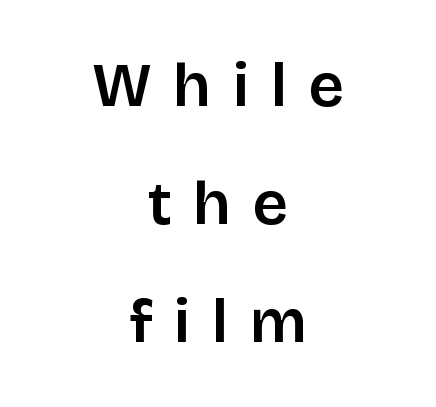
The whitespace from short lines is split evenly between both sides. Here the glyphs are tracked loosely, breaking word shapes into spaced letters. The space beneath each line is pristine and unruled. Does the leading feel generous? Absolutely, it's lavish. Font category for this specimen: sans-serif.
